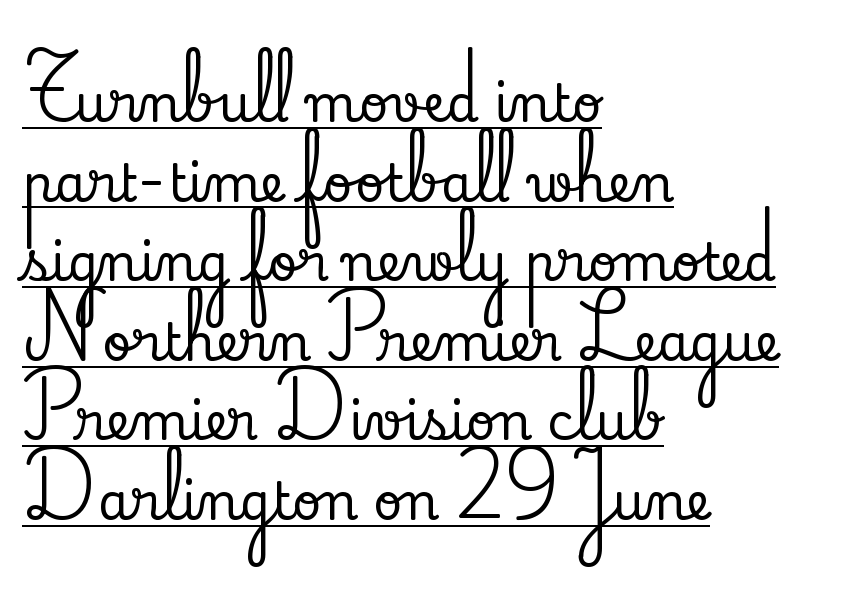
The image shows 51 px serif type, upright; set left-aligned, normal line spacing (1.56x), normal letter spacing, underlined; low stroke contrast and a small x-height.
